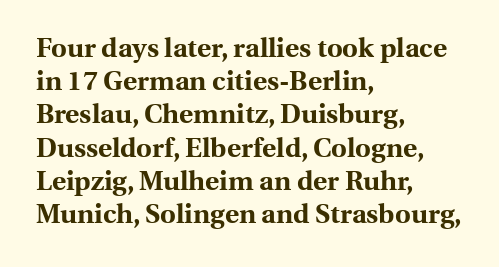
The image shows 27 px bold type, upright; set left-aligned, line spacing 1.23x, normal letter spacing, not underlined.
